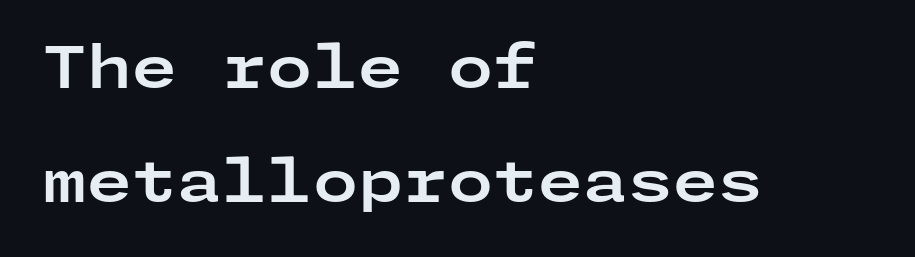
Q: Is the text bold? A: Yes.
Q: Is the text italic (slanted)? A: No, it is upright.
Q: Is the typeface a serif or a sans-serif typeface? A: Sans-serif.
Q: Is the text underlined? A: No.
Q: How is the paragraph aligned? A: Left-aligned.
Q: Is the spacing between letters normal or unusually wide? A: Normal.
Q: Is the spacing between lines tight, normal or loose? A: Loose.
Q: Width (condensed, normal, or wide)? A: Wide.
Q: Stroke contrast? A: Low.
Q: x-height? A: Medium.
